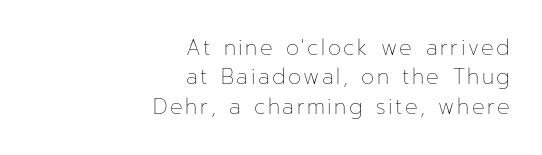
{"italic": "no", "bold": "no", "underline": "no", "align": "right", "line_spacing": "normal", "line_spacing_ratio": 1.4, "glyph_px": 21}
